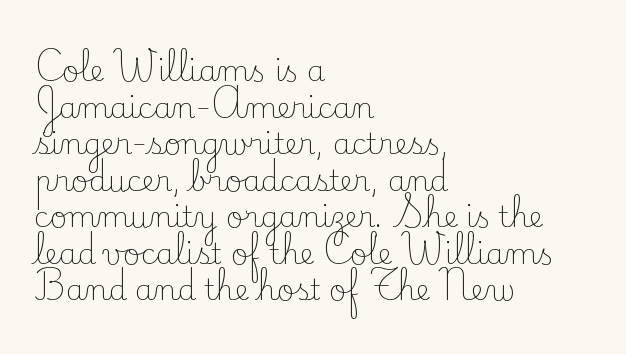
The image shows 29 px light serif type, upright; set left-aligned, normal line spacing (1.26x), normal letter spacing, not underlined; low stroke contrast and a small x-height.
